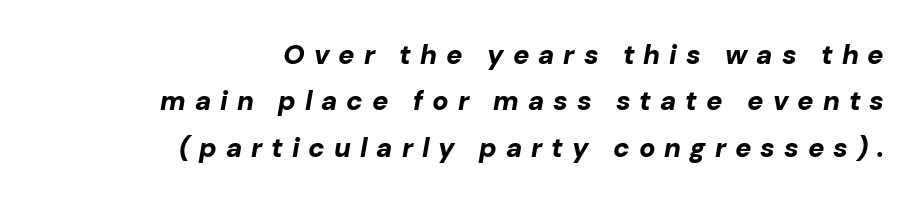
Q: Is the text bold? A: Yes.
Q: Is the text italic (slanted)? A: Yes, it leans right by about 10 degrees.
Q: Is the text underlined? A: No.
Q: How is the paragraph aligned? A: Right-aligned.
Q: Is the spacing between letters normal or unusually wide? A: Unusually wide.
